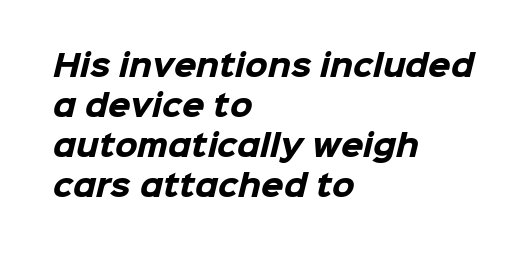
Short and long lines alike share a common starting point at left. This sample has the flowing, uneven cadence of proportional lettering. Decoration check: the copy has no underline. Here the glyphs are tracked normally, forming tight word shapes. This sample uses a sans-serif face. Vertical spacing — default.
